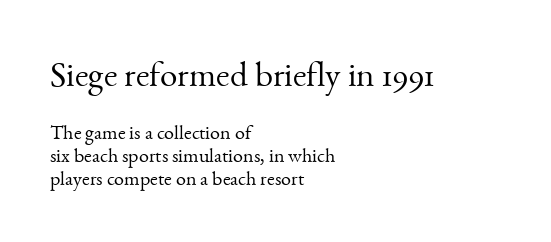
Successive baselines arrive quickly, one right under another. You could not count columns in this text — the font is proportionally spaced. Small tapered or slab feet sit at the stroke ends, so this counts as serif. The specimen omits any rule beneath the text block's lines. Note: larger setting up top, smaller setting below.
